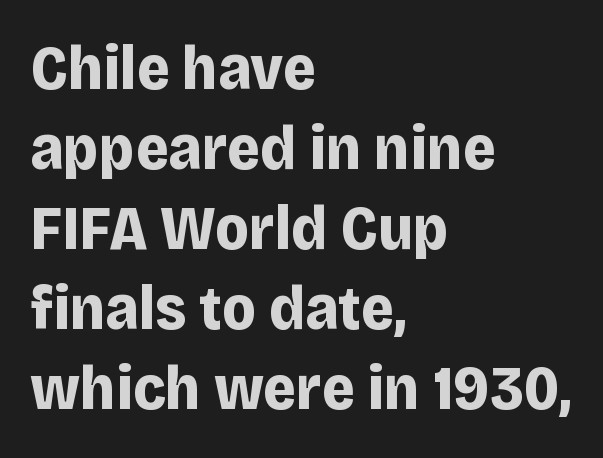
{"serif": "no", "italic": "no", "bold": "yes", "weight": "bold", "width": "normal", "stroke_contrast": "low", "x_height": "large", "monospaced": "no", "underline": "no", "align": "left", "line_spacing": "normal", "line_spacing_ratio": 1.27, "letter_spacing": "normal", "letter_spacing_em": 0.0, "glyph_px": 63}
